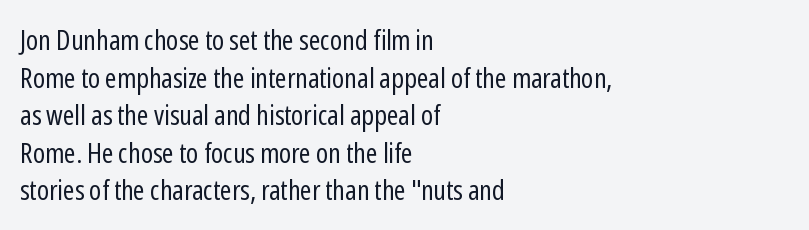
The image shows 28 px regular-weight, condensed sans-serif type, upright; set left-aligned, normal line spacing (1.34x), normal letter spacing, not underlined; low stroke contrast and a medium x-height.
